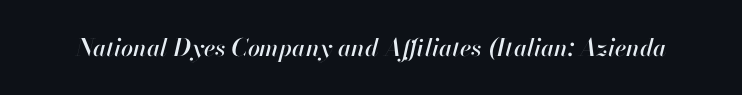
The specimen omits any rule beneath the text block's lines. If you drew a line through each stem, it would be angled. A typesetter would call this zero additional tracking.
